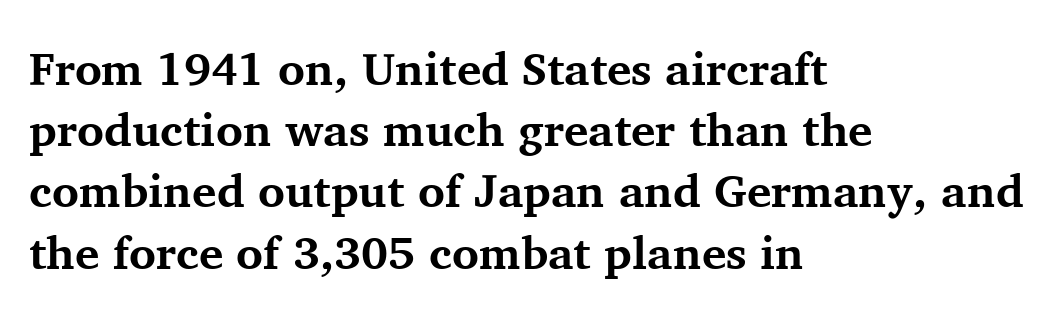
Look at the bottom of the vertical strokes: they flare into serifs here. These words are printed bold, with thick strokes throughout. The rendering uses a moderate line-height, typical for paragraphs. Is this a fixed-width face? No — the glyphs have proportional, varying widths. Words float on clear page, feet unadorned. Does the lettering tilt? It doesn't — this is upright.
